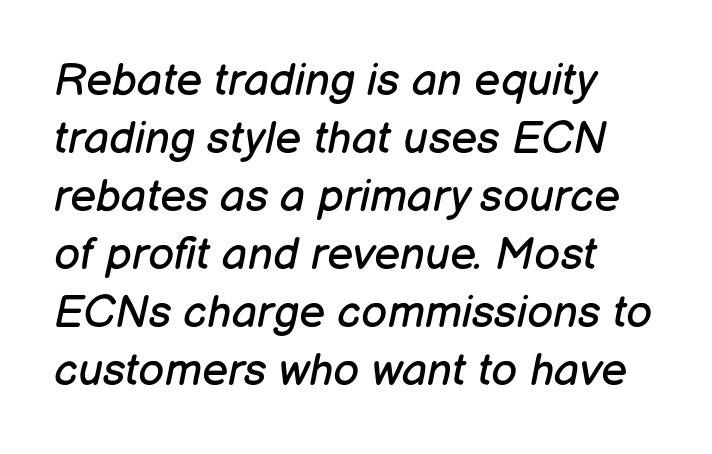
Q: Is the text bold? A: No.
Q: Is the text italic (slanted)? A: Yes, it leans right by about 12 degrees.
Q: Is the text underlined? A: No.
Q: How is the paragraph aligned? A: Left-aligned.
Q: Is the spacing between letters normal or unusually wide? A: Normal.
Q: Is the spacing between lines tight, normal or loose? A: Normal.
Q: Width (condensed, normal, or wide)? A: Normal.
Q: Stroke contrast? A: Low.
Q: x-height? A: Medium.
Q: Monospaced? A: No.
